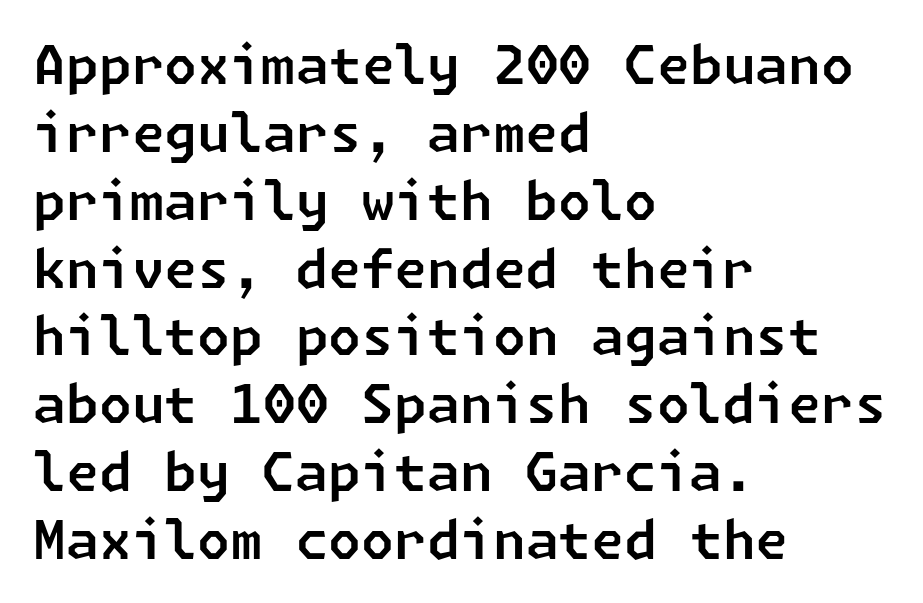
{"serif": "no", "width": "normal", "stroke_contrast": "low", "x_height": "medium", "underline": "no", "align": "left", "line_spacing": "normal", "line_spacing_ratio": 1.28, "letter_spacing": "normal", "letter_spacing_em": 0.0, "glyph_px": 53}
